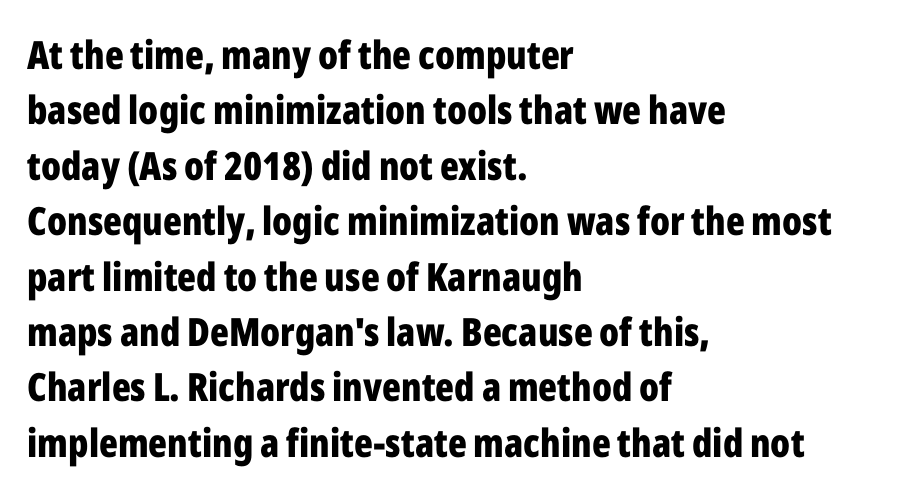
Q: Is the text bold? A: Yes.
Q: Is the text italic (slanted)? A: No, it is upright.
Q: Is the typeface a serif or a sans-serif typeface? A: Sans-serif.
Q: Is the text underlined? A: No.
Q: How is the paragraph aligned? A: Left-aligned.
Q: Is the spacing between letters normal or unusually wide? A: Normal.
Q: Is the spacing between lines tight, normal or loose? A: Normal.
Q: Width (condensed, normal, or wide)? A: Condensed.
Q: Stroke contrast? A: Low.
Q: x-height? A: Medium.
Q: Monospaced? A: No.
